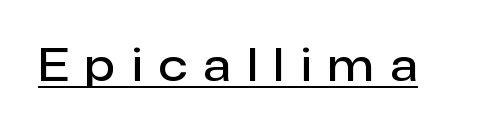
{"serif": "no", "italic": "no", "bold": "semi", "weight": "semibold", "width": "normal", "stroke_contrast": "low", "x_height": "medium", "monospaced": "no", "underline": "yes", "letter_spacing": "wide", "letter_spacing_em": 0.38, "glyph_px": 44}
